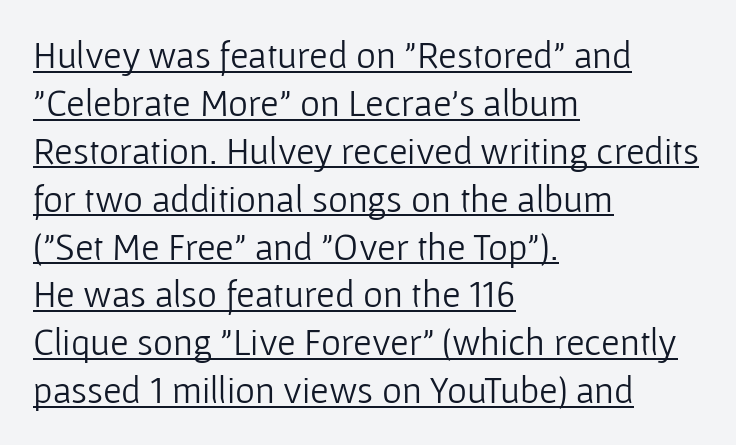
The image shows 38 px light sans-serif type, upright; set left-aligned, normal line spacing (1.26x), normal letter spacing, underlined; low stroke contrast and a medium x-height.
